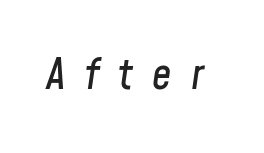
Q: Is the text italic (slanted)? A: Yes, it leans right by about 8 degrees.
Q: Is the text underlined? A: No.
Q: Is the spacing between letters normal or unusually wide? A: Unusually wide.
Q: Width (condensed, normal, or wide)? A: Condensed.
Q: Stroke contrast? A: Low.
Q: x-height? A: Medium.
Q: Monospaced? A: No.
